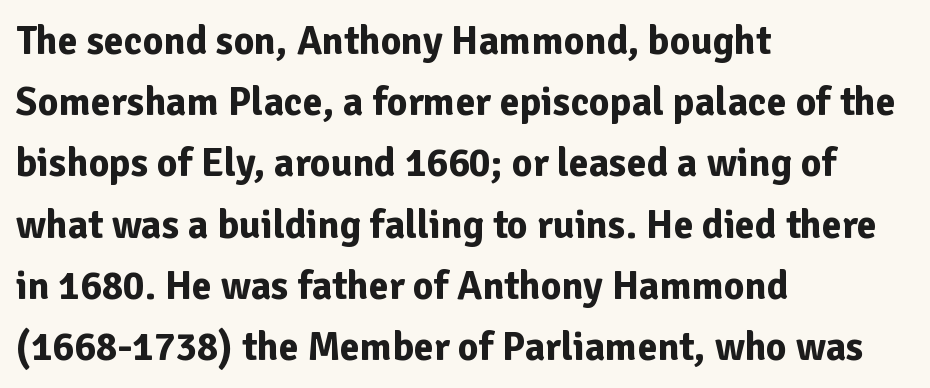
Character widths vary here, with narrow letters taking less room than wide ones. A normal amount of white space separates one row of letters from the next. Letter spacing: default. The glyphs in this specimen are sans serif. The space beneath each line is pristine and unruled. A student would call this left alignment; a typographer would say flush left, rag right.
